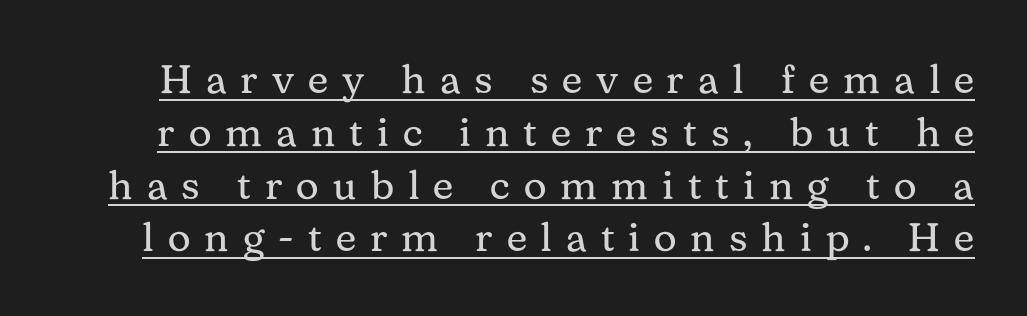
Q: Is the text bold? A: No.
Q: Is the text italic (slanted)? A: No, it is upright.
Q: Is the typeface a serif or a sans-serif typeface? A: Serif.
Q: Is the text underlined? A: Yes.
Q: Is the spacing between letters normal or unusually wide? A: Unusually wide.
Q: Is the spacing between lines tight, normal or loose? A: Normal.
Q: Width (condensed, normal, or wide)? A: Normal.
Q: Stroke contrast? A: Medium.
Q: x-height? A: Medium.
Q: Monospaced? A: No.
